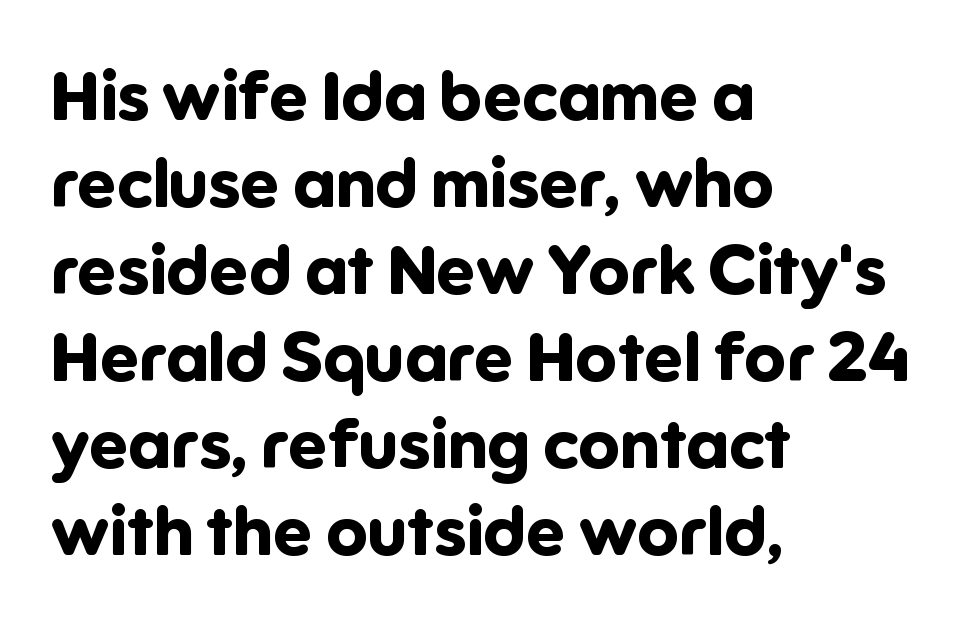
Think of a printed novel: that variable character pitch is what you see here. What kind of face is this? One without serifs — a sans. The gaps between neighbouring characters are ordinary and unremarkable. A clean baseline with only descenders dipping below it. What weight is shown? A full bold with thick strokes.
